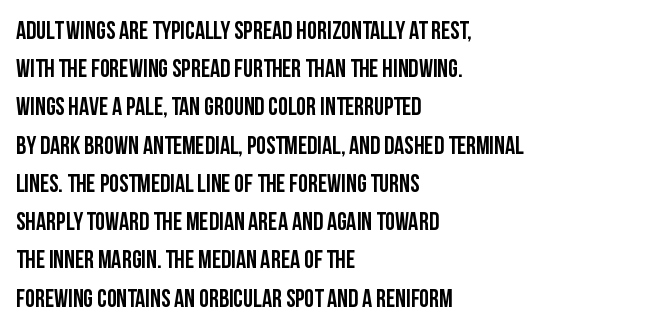
Q: Is the text italic (slanted)? A: No, it is upright.
Q: Is the text underlined? A: No.
Q: How is the paragraph aligned? A: Left-aligned.
Q: Is the spacing between letters normal or unusually wide? A: Normal.
Q: Is the spacing between lines tight, normal or loose? A: Normal.
